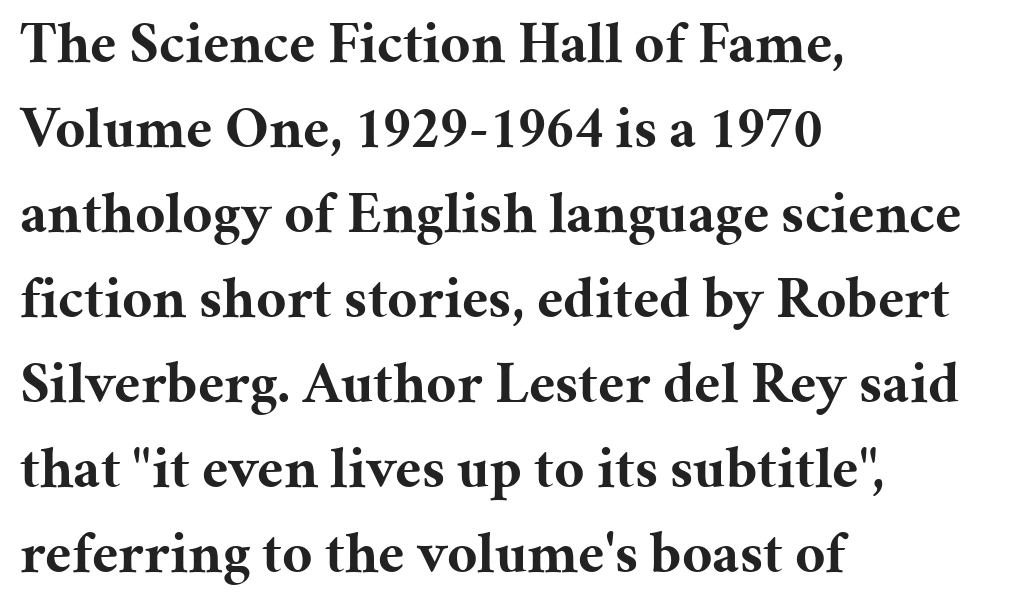
{"serif": "yes", "italic": "no", "bold": "yes", "weight": "bold", "width": "normal", "stroke_contrast": "medium", "x_height": "medium", "monospaced": "no", "underline": "no", "align": "left", "line_spacing": "normal", "line_spacing_ratio": 1.44, "letter_spacing": "normal", "letter_spacing_em": 0.0, "glyph_px": 59}
